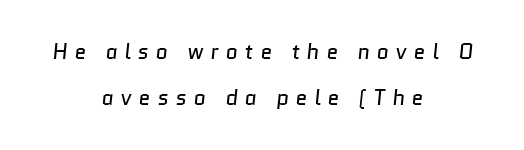
{"bold": "no", "underline": "no", "align": "center", "line_spacing": "loose", "line_spacing_ratio": 2.2, "letter_spacing": "wide", "letter_spacing_em": 0.33, "glyph_px": 21}
